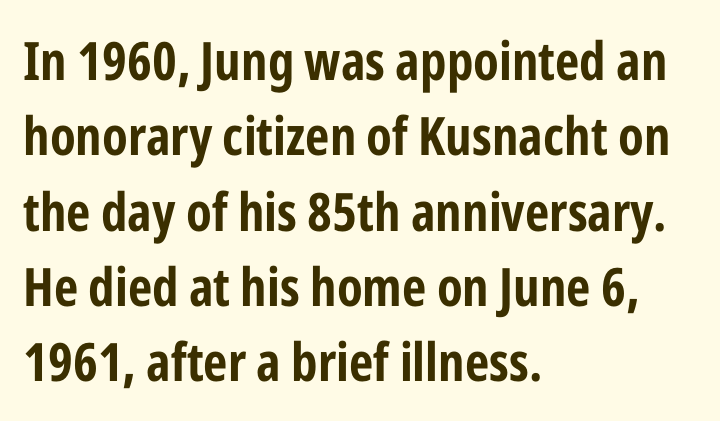
This sample is left-justified, so line endings fall wherever the words run out. A typesetter would mark this as roman, not italic. Each new line begins a customary step beneath the previous one. How are the letters spaced? Ordinarily, with no added tracking. Does the weight exceed regular? Yes, all the way to bold.
